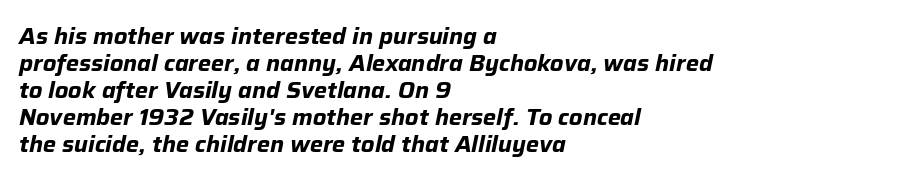
{"italic": "yes", "lean": "right", "slant_degrees": 12, "bold": "yes", "underline": "no", "align": "left", "line_spacing_ratio": 1.23, "letter_spacing": "normal", "letter_spacing_em": 0.0, "glyph_px": 22}
